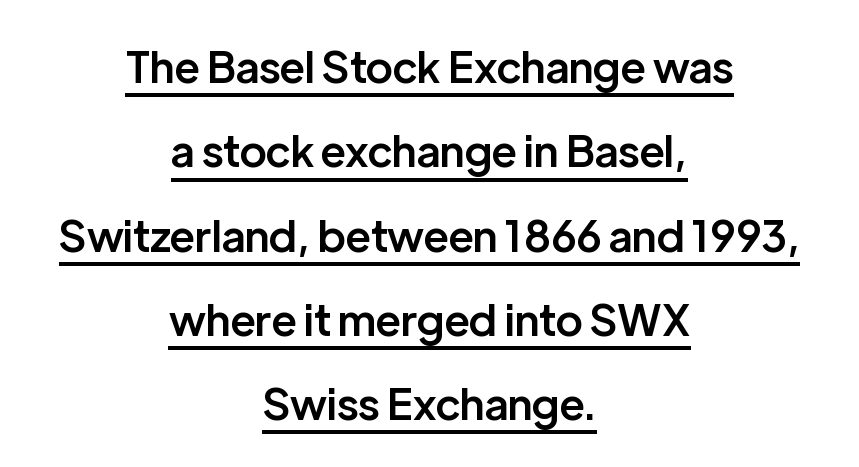
The image shows 43 px semibold sans-serif type, upright; set centered, loose line spacing (1.96x), normal letter spacing, underlined; low stroke contrast and a medium x-height.
